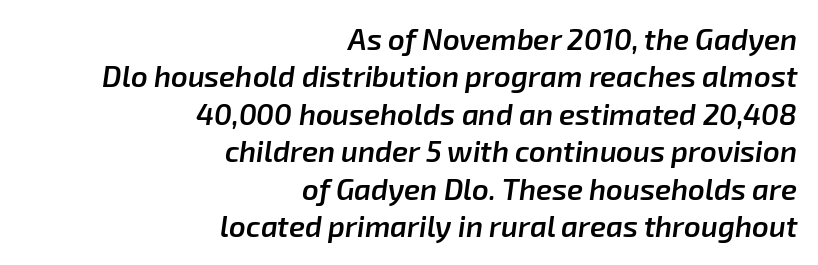
The image shows 29 px semibold type, italic (leaning right); set right-aligned, normal line spacing (1.29x), normal letter spacing, not underlined; low stroke contrast and a medium x-height.
